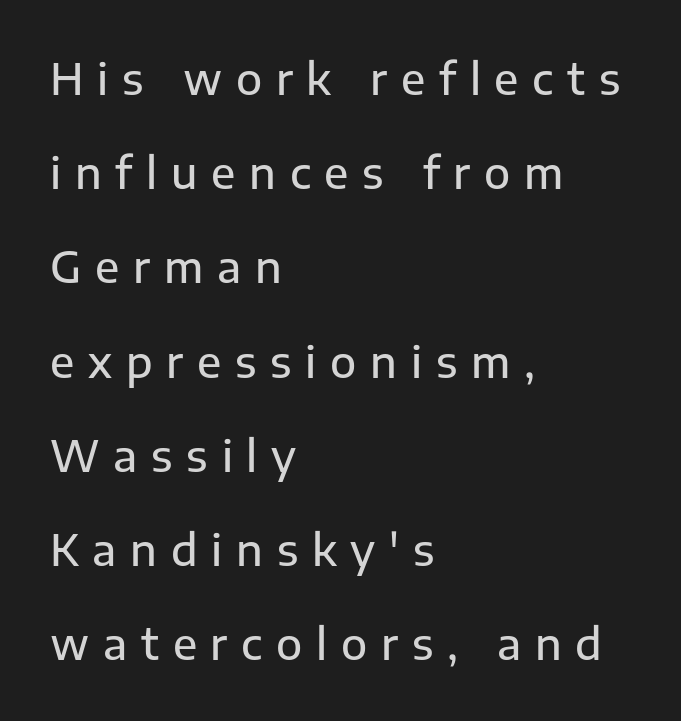
The face used here is proportionally spaced, like ordinary book or web type. Left-aligned paragraph, ragged on the right. The lettering holds an erect, upright posture throughout. The tracking reads as deliberately expanded to a designer's eye. The space between consecutive lines is lavish. Check under the words: just untouched page.
